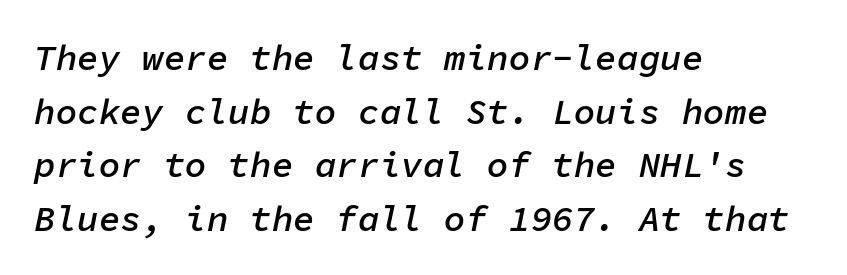
Q: Is the text bold? A: Semi-bold.
Q: Is the text italic (slanted)? A: Yes, it leans right by about 11 degrees.
Q: Is the text underlined? A: No.
Q: How is the paragraph aligned? A: Left-aligned.
Q: Is the spacing between letters normal or unusually wide? A: Normal.
Q: Is the spacing between lines tight, normal or loose? A: Normal.
Q: Width (condensed, normal, or wide)? A: Normal.
Q: Stroke contrast? A: Low.
Q: x-height? A: Medium.
Q: Monospaced? A: Yes.
